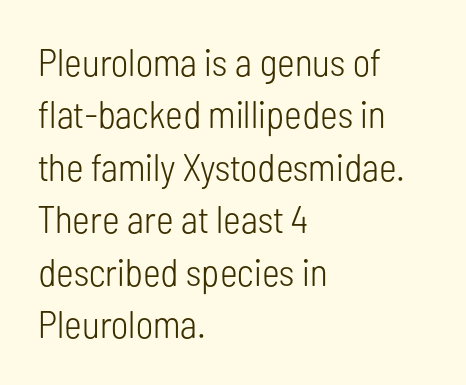
The passage shown has conventional tracking throughout. If you measured baseline to baseline, you'd find a middling distance. On a weight scale, this lands at 450 or below. A bare baseline throughout the passage. Character widths vary here, with narrow letters taking less room than wide ones.
